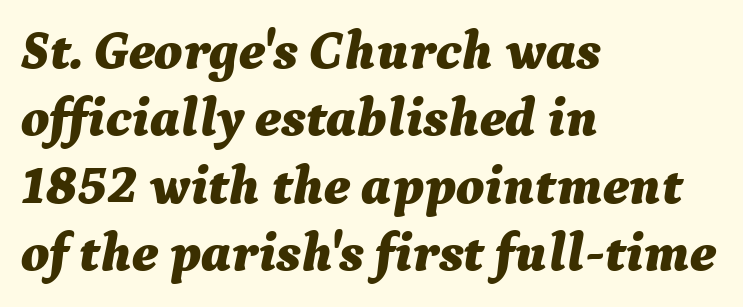
{"italic": "yes", "lean": "right", "slant_degrees": 9, "bold": "yes", "weight": "bold", "width": "normal", "stroke_contrast": "medium", "x_height": "medium", "monospaced": "no", "underline": "no", "align": "left", "line_spacing": "normal", "line_spacing_ratio": 1.25, "letter_spacing": "normal", "letter_spacing_em": 0.0, "glyph_px": 54}
